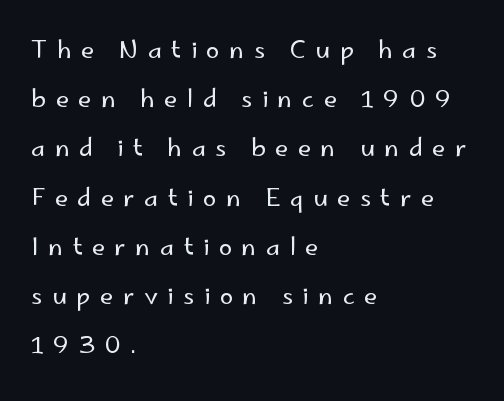
Q: Is the text bold? A: No.
Q: Is the text italic (slanted)? A: No, it is upright.
Q: Is the text underlined? A: No.
Q: How is the paragraph aligned? A: Left-aligned.
Q: Is the spacing between letters normal or unusually wide? A: Unusually wide.
Q: Is the spacing between lines tight, normal or loose? A: Loose.
